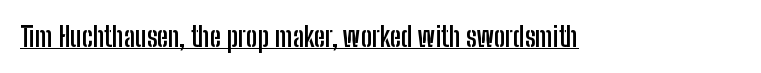
The image shows 27 px bold type, upright; set normal letter spacing, underlined.
